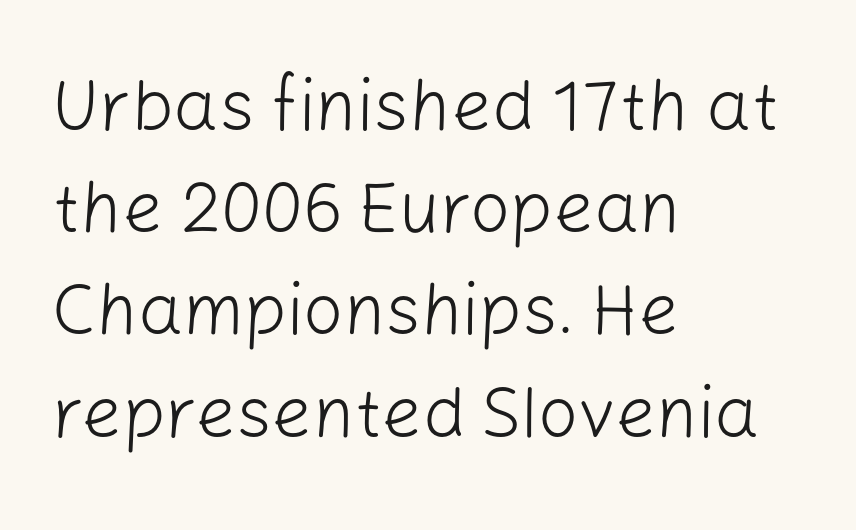
Proportional: the letters do not fall into vertical columns. Short and long lines alike share a common starting point at left. The lettering holds an erect, upright posture throughout. Counters stay open thanks to moderate or lighter strokes. To sum up the face: it is a sans, with no serifs.
